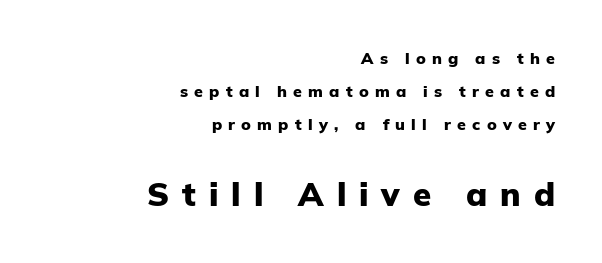
Q: Is the text bold? A: Yes.
Q: Is the text italic (slanted)? A: No, it is upright.
Q: Is the typeface a serif or a sans-serif typeface? A: Sans-serif.
Q: Is the text underlined? A: No.
Q: How is the paragraph aligned? A: Right-aligned.
Q: Is the spacing between letters normal or unusually wide? A: Unusually wide.
Q: Is the spacing between lines tight, normal or loose? A: Loose.
Q: Which block of text is set in a larger size, the first (top) or the second (bottom)? A: The second (bottom) one.
Q: Width (condensed, normal, or wide)? A: Normal.
Q: Stroke contrast? A: Low.
Q: x-height? A: Medium.
Q: Monospaced? A: No.
